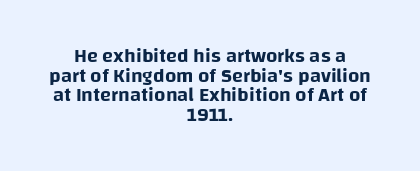
The specimen reads as upright at a glance. You could barely slide anything between these rows. Which margin do the lines hug? Neither — every line sits in the middle. The horizontal fit of the characters is conventional and even.
